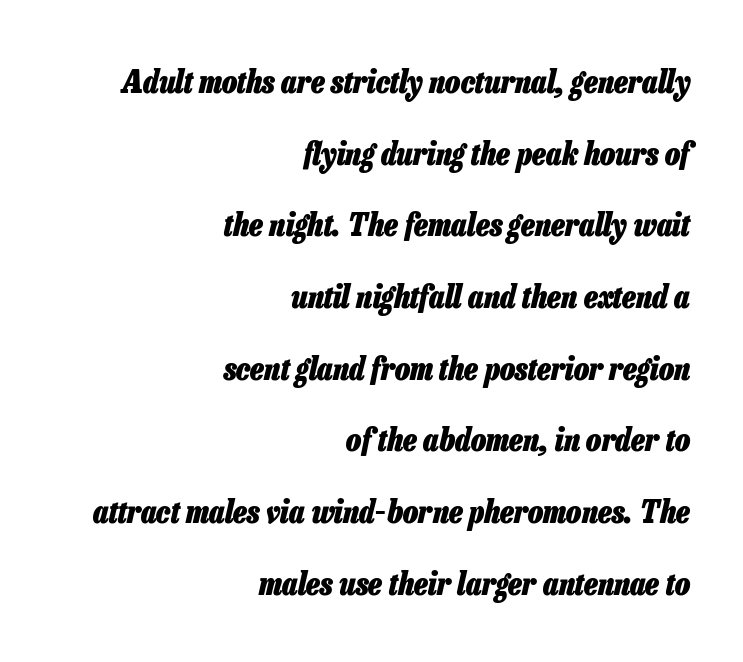
Q: Is the text bold? A: Yes.
Q: Is the text italic (slanted)? A: Yes, it leans right by about 13 degrees.
Q: Is the text underlined? A: No.
Q: How is the paragraph aligned? A: Right-aligned.
Q: Is the spacing between letters normal or unusually wide? A: Normal.
Q: Is the spacing between lines tight, normal or loose? A: Loose.
Q: Width (condensed, normal, or wide)? A: Condensed.
Q: Stroke contrast? A: Low.
Q: x-height? A: Medium.
Q: Monospaced? A: No.
